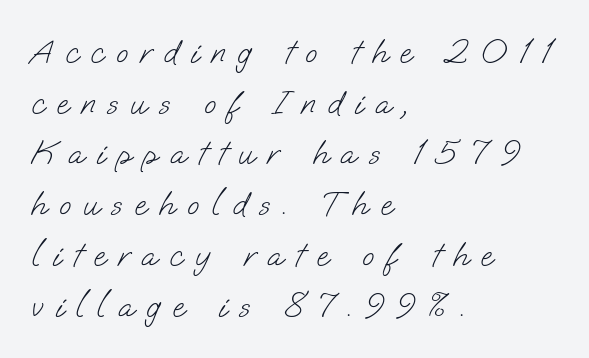
Type style note: lacks serifs. The letters advance in unequal steps, a hallmark of proportional type. Caption: multi-line text, flush left, ragged right. The space directly below the letters is spotless.
